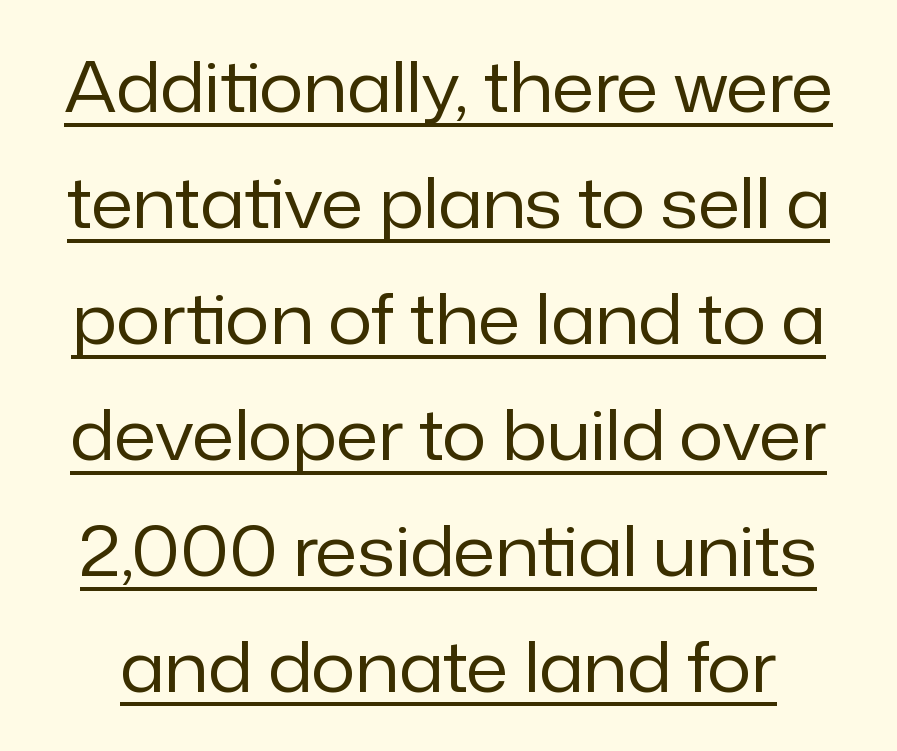
{"serif": "no", "italic": "no", "bold": "no", "weight": "regular", "width": "normal", "stroke_contrast": "low", "x_height": "medium", "monospaced": "no", "underline": "yes", "line_spacing": "normal", "line_spacing_ratio": 1.68, "letter_spacing": "normal", "letter_spacing_em": 0.0, "glyph_px": 69}
